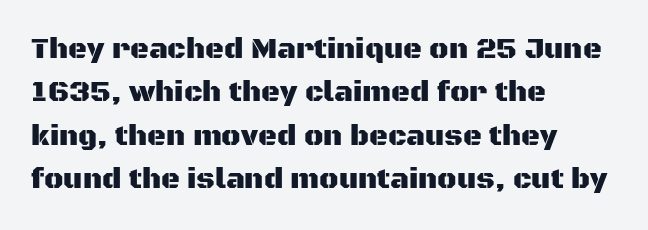
Italic: no, the glyphs are upright roman. The space directly below the letters is spotless. Honestly, the row spacing looks completely unremarkable. Looks like regular typesetting: each glyph gets only the width it needs. The letters sit at their default tracking, neither squeezed nor spread.
